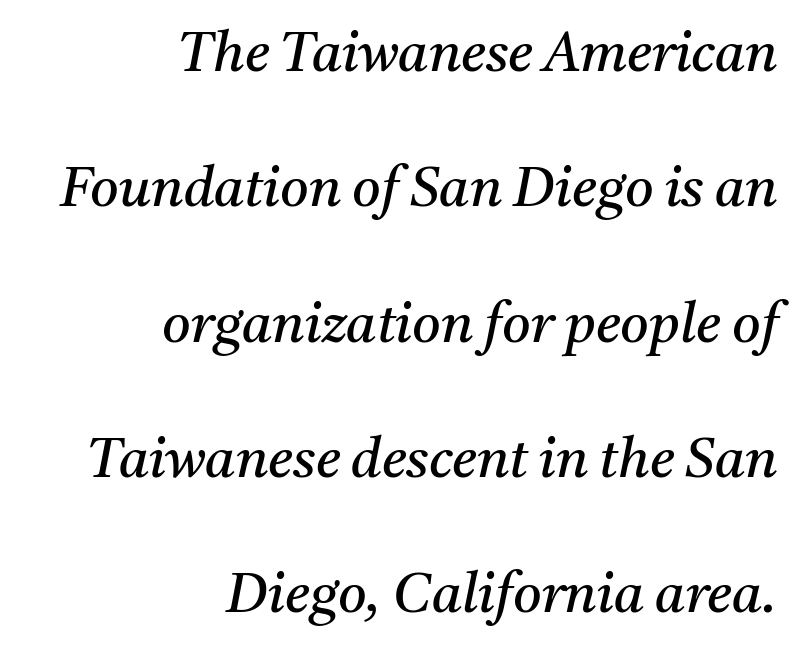
The image shows 55 px regular-weight serif type, italic (leaning right); set right-aligned, loose line spacing (2.46x), normal letter spacing, not underlined; medium stroke contrast and a medium x-height.
